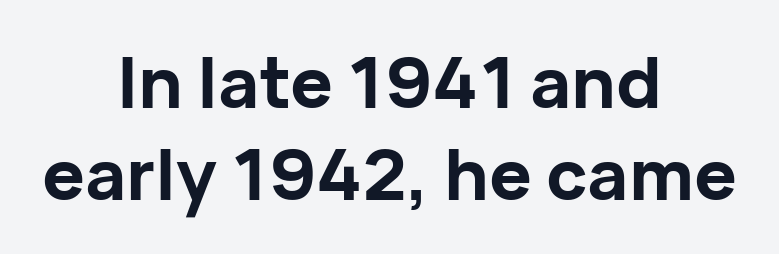
The image shows 71 px bold sans-serif type, upright; set centered, normal line spacing (1.29x), normal letter spacing, not underlined; low stroke contrast and a medium x-height.
